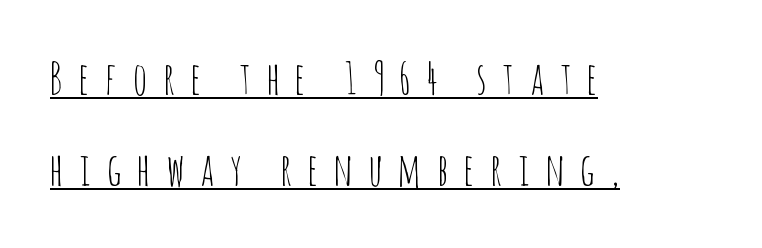
The image shows 44 px thin, condensed sans-serif type, upright; set left-aligned, loose line spacing (2.07x), unusually wide letter spacing (+0.36 em), underlined; low stroke contrast and a large x-height.
